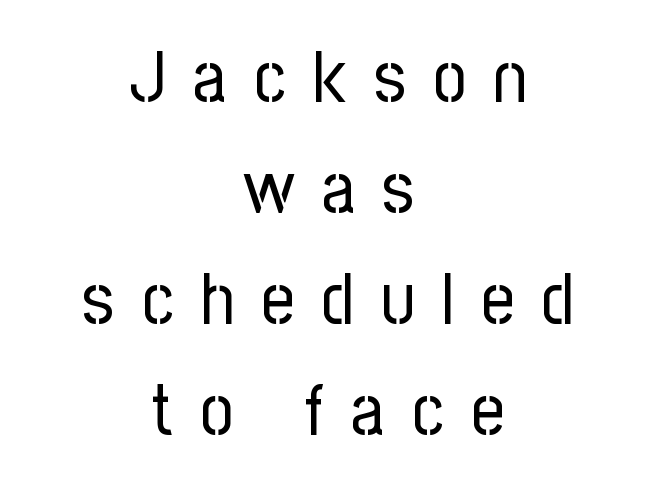
The strip under each line holds only bare page. Leftover space on each line is divided equally before and after the words. The letterforms stand isolated, each surrounded by extra space. This reads as an unemphasized weight, regular at the heaviest. Varying glyph widths throughout — classic text-font behaviour. Leading: standard.
